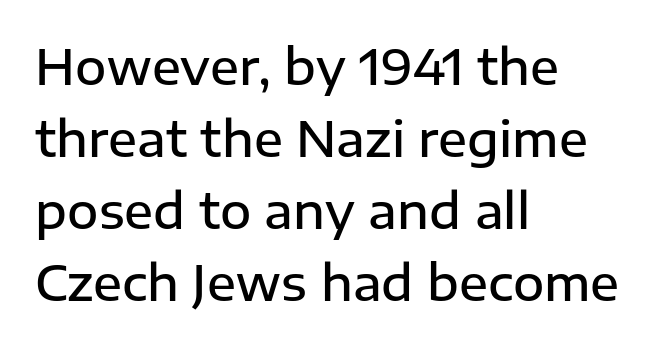
These lines carry some extra weight — a demibold, not a full bold. The face used here is rendered with its standard letterfit. The typography opts for an upright posture over an oblique one. The block of text has a typical density, with ordinary space between rows.
